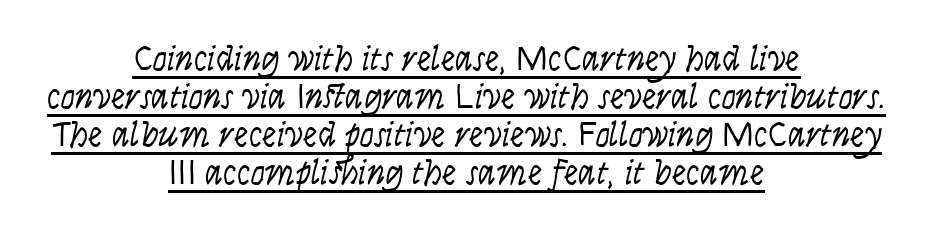
Q: Is the text bold? A: No.
Q: Is the text italic (slanted)? A: Yes, it leans right by about 9 degrees.
Q: Is the text underlined? A: Yes.
Q: How is the paragraph aligned? A: Centered.
Q: Is the spacing between letters normal or unusually wide? A: Normal.
Q: Is the spacing between lines tight, normal or loose? A: Tight.
Q: Width (condensed, normal, or wide)? A: Condensed.
Q: Stroke contrast? A: Low.
Q: x-height? A: Large.
Q: Monospaced? A: No.
